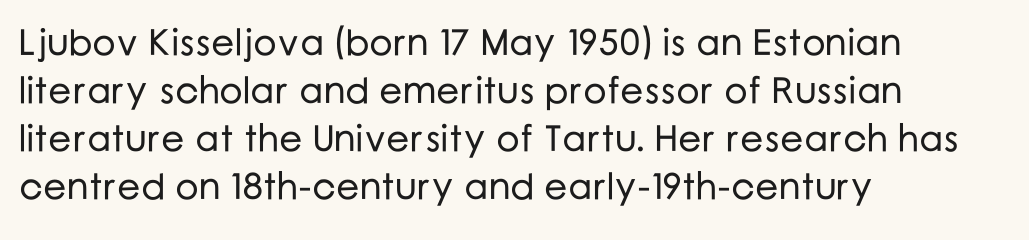
The leading is moderate, giving the passage an even texture. Look at the bottom of the vertical strokes: they stop flat, with no serifs. A roman cut, with each character standing at attention. Here the designer chose a conventional face with non-uniform glyph widths.
